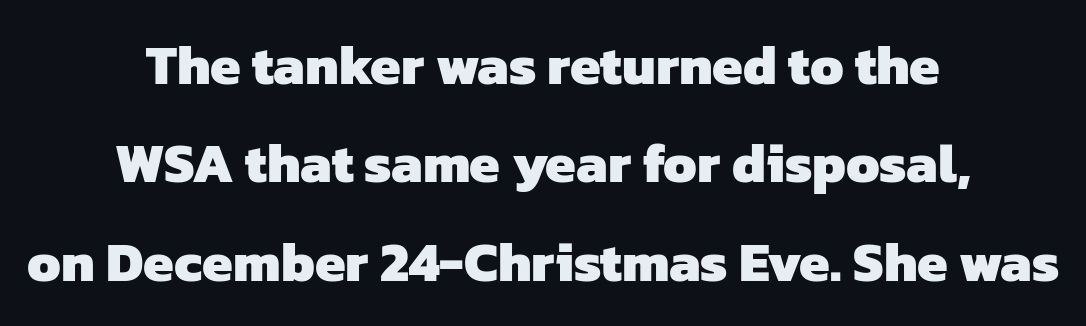
Each letter keeps its own natural width here, so spacing adapts to shape. Students, note that the glyphs here touch the page at normal intervals. In terms of letterform style, serifs are entirely absent. Descenders are the only things crossing below the line. Reading down the block, each line starts at a different indent, mirrored at its end. Every letter is thick-stroked: bold, no question.
